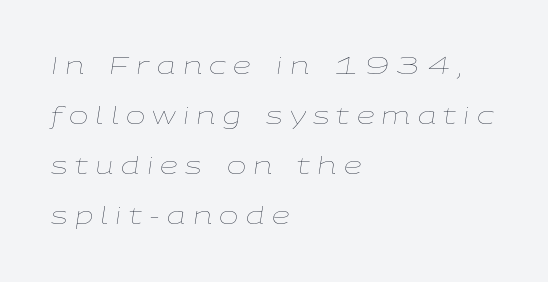
{"italic": "yes", "lean": "right", "slant_degrees": 9, "bold": "no", "underline": "no", "align": "left", "line_spacing": "loose", "line_spacing_ratio": 2.18, "letter_spacing": "wide", "letter_spacing_em": 0.32, "glyph_px": 23}
